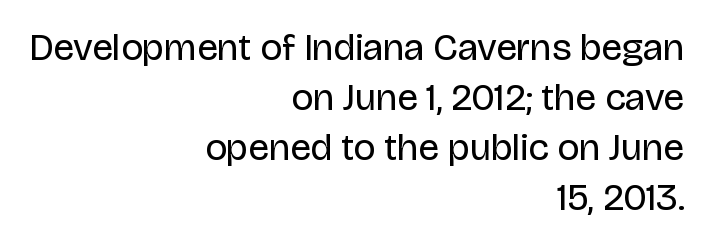
Think of a printed novel: that variable character pitch is what you see here. No extra tracking has been applied to these lines. The strokes carry an ordinary text weight at most. Letters rest on an invisible, unmarked baseline. This rendering uses right alignment, leaving the left contour irregular.
